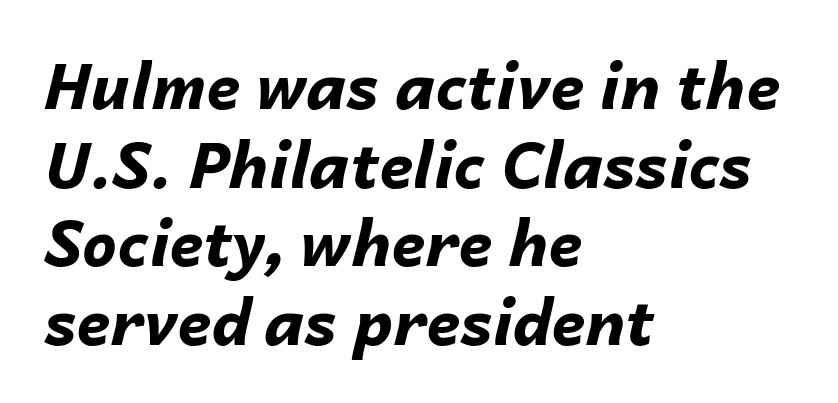
Is the block centered? No — it sits flush against the left margin. Does extra space separate the letters? No, they use regular spacing. You could not count columns in this text — the font is proportionally spaced. Regarding leading, the lines here are spaced in the standard way. Thick stems and heavy bowls — unmistakably bold. Check the space under the baseline: it is left empty.
